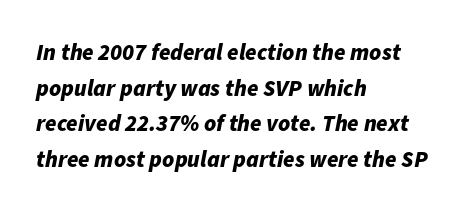
{"italic": "yes", "lean": "right", "slant_degrees": 11, "bold": "yes", "underline": "no", "align": "left", "line_spacing": "normal", "line_spacing_ratio": 1.55, "letter_spacing": "normal", "letter_spacing_em": 0.0, "glyph_px": 23}
